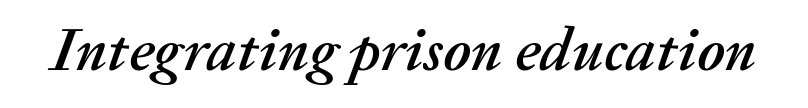
{"italic": "yes", "lean": "right", "slant_degrees": 20, "width": "normal", "stroke_contrast": "medium", "x_height": "medium", "monospaced": "no", "underline": "no", "letter_spacing": "normal", "letter_spacing_em": 0.0, "glyph_px": 61}
